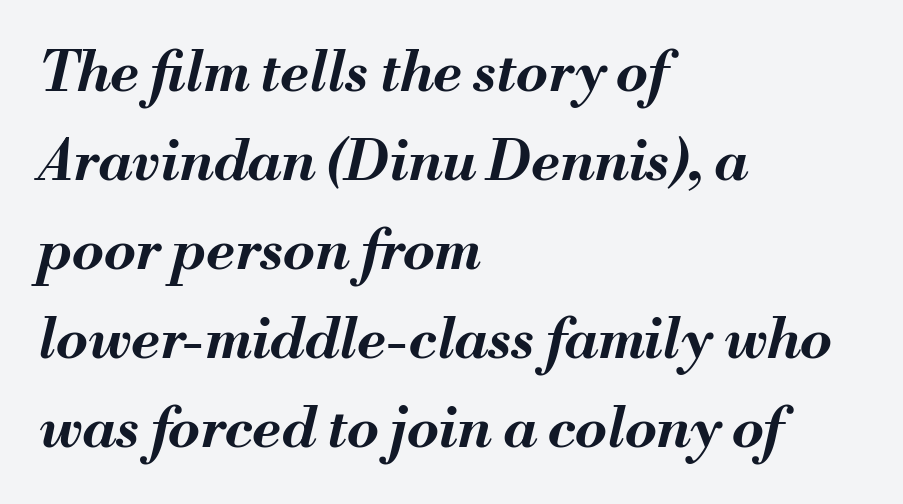
{"italic": "yes", "lean": "right", "slant_degrees": 13, "bold": "yes", "weight": "bold", "width": "normal", "stroke_contrast": "medium", "x_height": "small", "monospaced": "no", "underline": "no", "align": "left", "line_spacing": "normal", "line_spacing_ratio": 1.56, "letter_spacing": "normal", "letter_spacing_em": 0.0, "glyph_px": 57}
